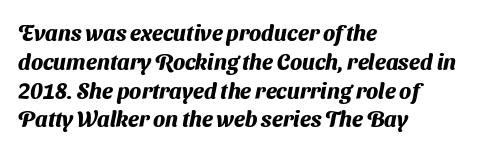
Q: Is the text bold? A: Yes.
Q: Is the text underlined? A: No.
Q: How is the paragraph aligned? A: Left-aligned.
Q: Is the spacing between letters normal or unusually wide? A: Normal.
Q: Is the spacing between lines tight, normal or loose? A: Normal.
